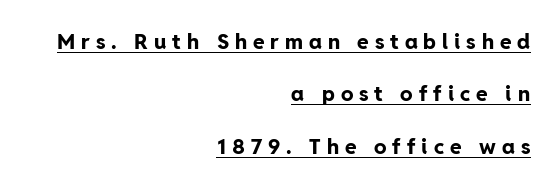
Q: Is the text bold? A: Yes.
Q: Is the text italic (slanted)? A: No, it is upright.
Q: Is the text underlined? A: Yes.
Q: How is the paragraph aligned? A: Right-aligned.
Q: Is the spacing between letters normal or unusually wide? A: Unusually wide.
Q: Is the spacing between lines tight, normal or loose? A: Loose.
